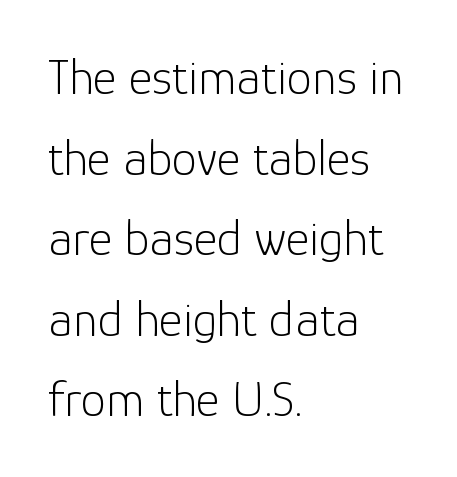
A normal amount of white space separates one row of letters from the next. The strip under each line holds only bare page. What kind of face is this? One without serifs — a sans. Unbolded letterforms with no extra heft.
